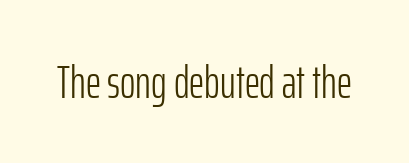
The image shows 47 px light, condensed sans-serif type, upright; set normal letter spacing, not underlined; low stroke contrast and a medium x-height.
